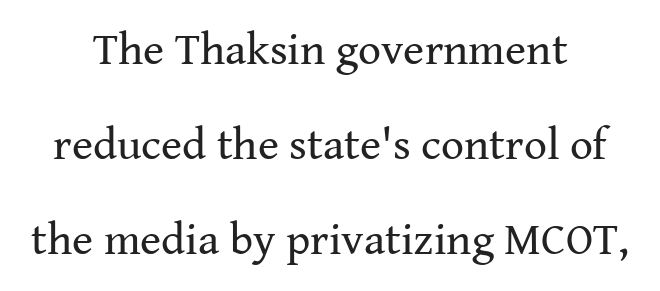
The specimen omits any rule beneath the text block's lines. The text block is weighted toward neither margin, spreading evenly from the middle. Heaviness? Minimal to ordinary, like unemphasized prose. Is there much room between lines? Yes — plenty of vertical air separates them. This sample uses an upright cut, with every glyph sitting square on the baseline. The characters display serif detailing at their extremities.
